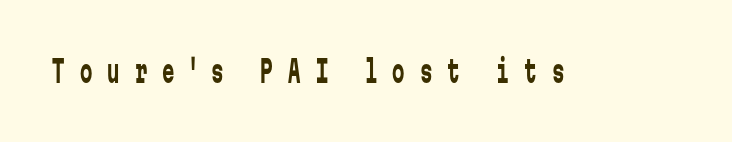
The image shows 31 px regular-weight, condensed sans-serif type, upright, monospaced; set unusually wide letter spacing (+0.49 em), not underlined; low stroke contrast and a medium x-height.
